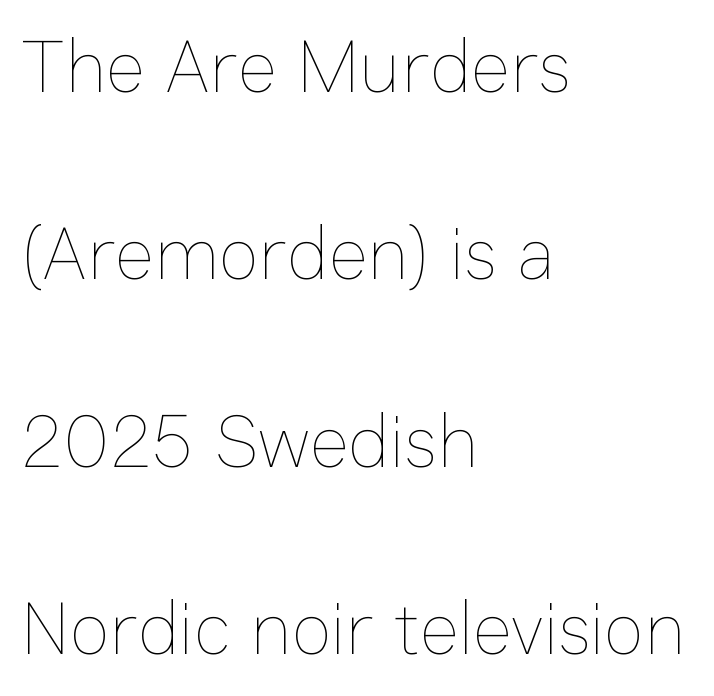
{"italic": "no", "bold": "no", "weight": "thin", "width": "normal", "stroke_contrast": "low", "x_height": "medium", "monospaced": "no", "underline": "no", "align": "left", "line_spacing": "loose", "line_spacing_ratio": 2.5, "letter_spacing": "normal", "letter_spacing_em": 0.0, "glyph_px": 75}
